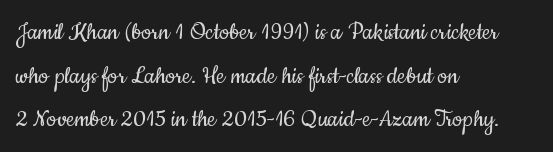
{"serif": "no", "bold": "no", "weight": "regular", "width": "condensed", "stroke_contrast": "low", "x_height": "small", "monospaced": "no", "underline": "no", "align": "left", "line_spacing": "normal", "line_spacing_ratio": 1.56, "letter_spacing": "normal", "letter_spacing_em": 0.0, "glyph_px": 28}
